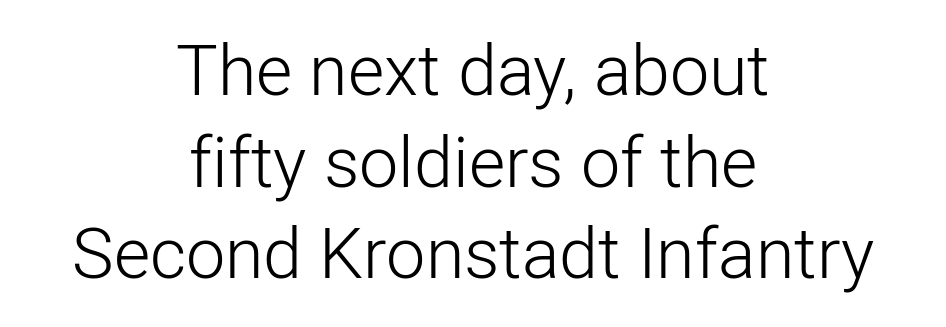
Quick note: underline off. Nothing sits at the stroke ends, so this counts as sans-serif. Ink coverage per letter is moderate at most. Ordinary non-slanted type is in use. Proportional: the letters do not fall into vertical columns. Leading matches the norm, producing a regular column.
